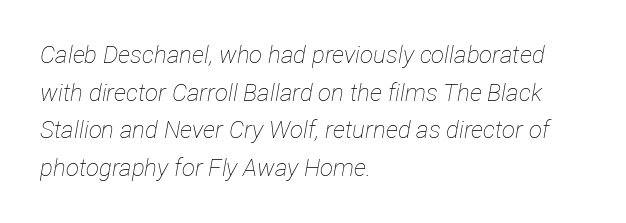
{"italic": "yes", "lean": "right", "slant_degrees": 12, "bold": "no", "underline": "no", "align": "left", "line_spacing": "normal", "line_spacing_ratio": 1.57, "letter_spacing": "normal", "letter_spacing_em": 0.0, "glyph_px": 24}
